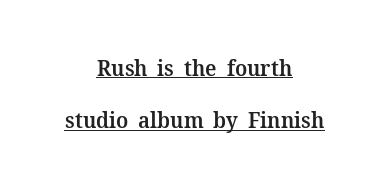
The text block is weighted toward neither margin, spreading evenly from the middle. This is underlined copy, the kind a proofreader might mark for attention. What's the leading like? Stretched, with rows far apart. On the weight axis this lands at semibold, roughly 600. Is there any slant? The stems are plumb. Standard letterfit; no display-style spreading of the glyphs.
